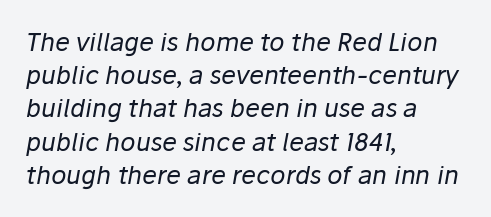
{"italic": "yes", "lean": "right", "slant_degrees": 10, "bold": "no", "underline": "no", "align": "left", "line_spacing": "normal", "line_spacing_ratio": 1.33, "letter_spacing": "normal", "letter_spacing_em": 0.0, "glyph_px": 25}
